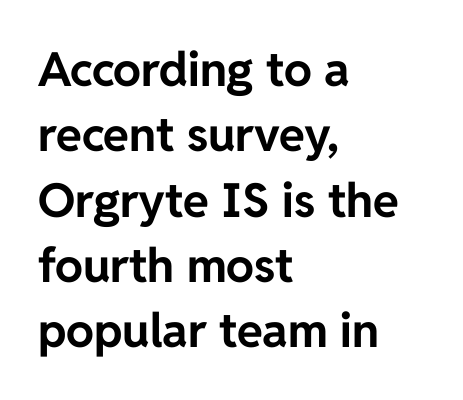
{"serif": "no", "italic": "no", "bold": "yes", "weight": "bold", "width": "normal", "stroke_contrast": "low", "x_height": "medium", "monospaced": "no", "underline": "no", "align": "left", "line_spacing": "normal", "line_spacing_ratio": 1.39, "letter_spacing": "normal", "letter_spacing_em": 0.0, "glyph_px": 47}
